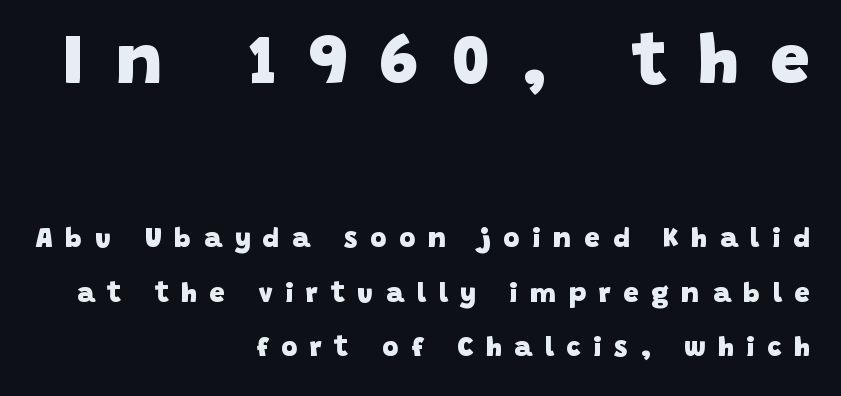
{"serif": "no", "bold": "yes", "weight": "heavy", "width": "normal", "stroke_contrast": "low", "x_height": "large", "monospaced": "no", "underline": "no", "align": "right", "line_spacing": "loose", "line_spacing_ratio": 1.95, "letter_spacing": "wide", "letter_spacing_em": 0.45, "larger_block": "first", "size_ratio": 2.54, "glyph_px": 71}
